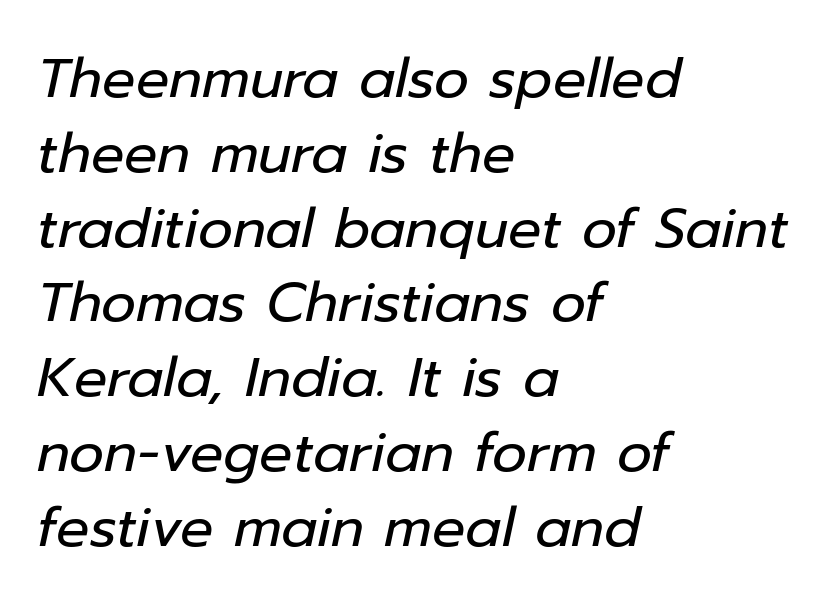
Q: Is the text bold? A: No.
Q: Is the text italic (slanted)? A: Yes, it leans right by about 12 degrees.
Q: Is the text underlined? A: No.
Q: How is the paragraph aligned? A: Left-aligned.
Q: Is the spacing between letters normal or unusually wide? A: Normal.
Q: Is the spacing between lines tight, normal or loose? A: Normal.
Q: Width (condensed, normal, or wide)? A: Normal.
Q: Stroke contrast? A: Low.
Q: x-height? A: Medium.
Q: Monospaced? A: No.
